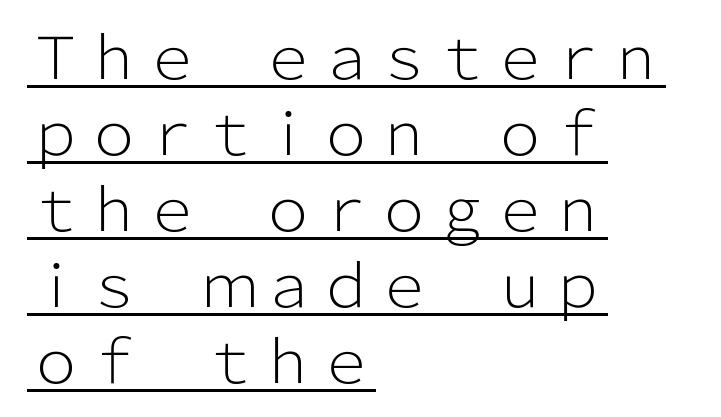
Designer's note — italics off, roman on. Looks like someone drew a line under every word here. Nothing sits at the stroke ends, so this counts as sans-serif. Bold? No — there's no thickening of the strokes. The passage shown stacks its lines at a standard gap.
